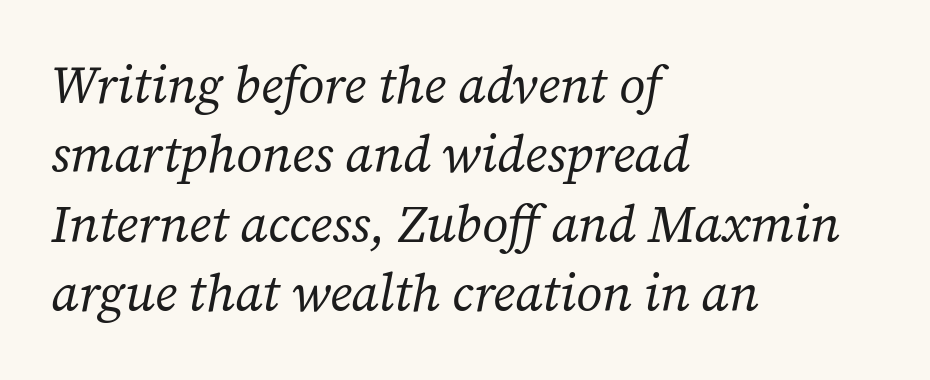
{"serif": "yes", "italic": "yes", "lean": "right", "slant_degrees": 12, "bold": "no", "weight": "regular", "width": "normal", "stroke_contrast": "low", "x_height": "medium", "monospaced": "no", "underline": "no", "align": "left", "line_spacing": "normal", "line_spacing_ratio": 1.36, "letter_spacing": "normal", "letter_spacing_em": 0.0, "glyph_px": 51}
